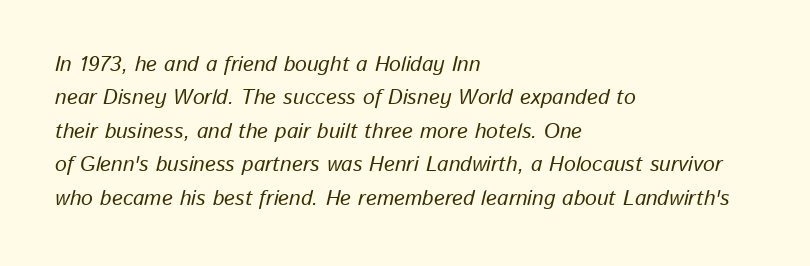
Q: Is the text italic (slanted)? A: Yes, it leans right by about 13 degrees.
Q: Is the text underlined? A: No.
Q: How is the paragraph aligned? A: Left-aligned.
Q: Is the spacing between letters normal or unusually wide? A: Normal.
Q: Is the spacing between lines tight, normal or loose? A: Normal.
